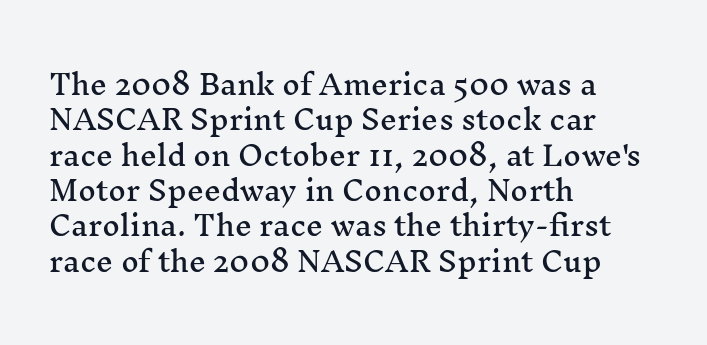
Q: Is the text italic (slanted)? A: No, it is upright.
Q: Is the text underlined? A: No.
Q: How is the paragraph aligned? A: Left-aligned.
Q: Is the spacing between letters normal or unusually wide? A: Normal.
Q: Is the spacing between lines tight, normal or loose? A: Normal.
